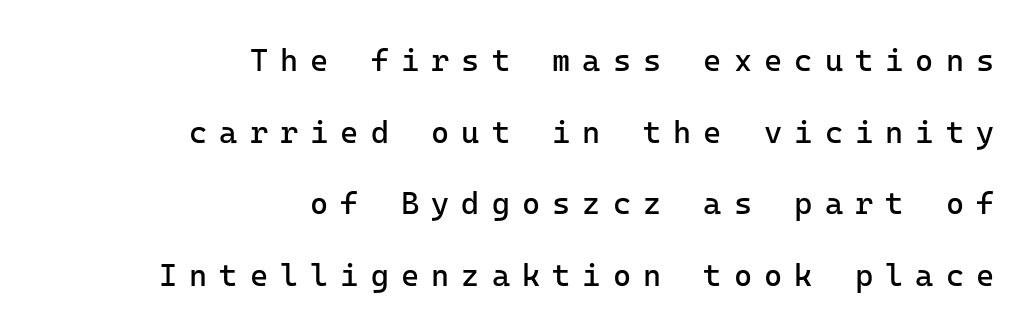
Q: Is the text bold? A: No.
Q: Is the text italic (slanted)? A: No, it is upright.
Q: Is the typeface a serif or a sans-serif typeface? A: Sans-serif.
Q: Is the text underlined? A: No.
Q: How is the paragraph aligned? A: Right-aligned.
Q: Is the spacing between letters normal or unusually wide? A: Unusually wide.
Q: Is the spacing between lines tight, normal or loose? A: Loose.
Q: Width (condensed, normal, or wide)? A: Normal.
Q: Stroke contrast? A: Low.
Q: x-height? A: Medium.
Q: Monospaced? A: Yes.
